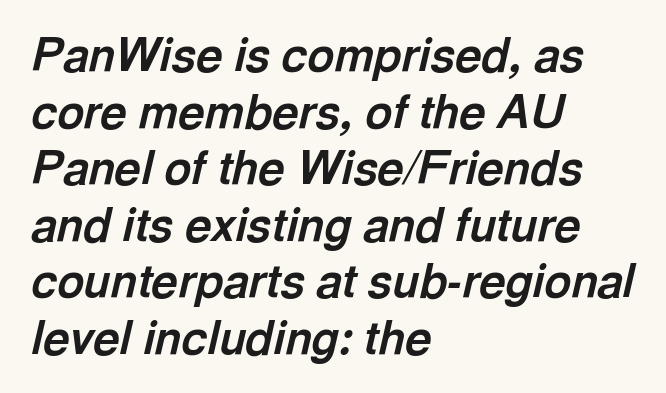
Has an underline been added? It has not. Characters follow at the spacing the type designer built in. Characters are canted at an angle relative to the baseline's perpendicular. Horizontal alignment here is leftward, the default for most running prose. Caption: bold face, heavy strokes.
